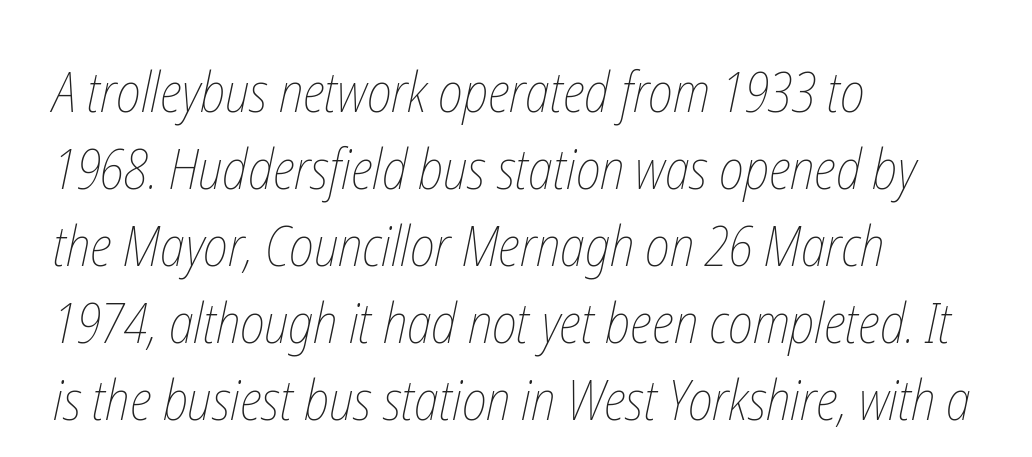
{"bold": "no", "weight": "thin", "width": "condensed", "stroke_contrast": "low", "x_height": "medium", "monospaced": "no", "underline": "no", "align": "left", "line_spacing": "normal", "line_spacing_ratio": 1.4, "letter_spacing": "normal", "letter_spacing_em": 0.0, "glyph_px": 55}
